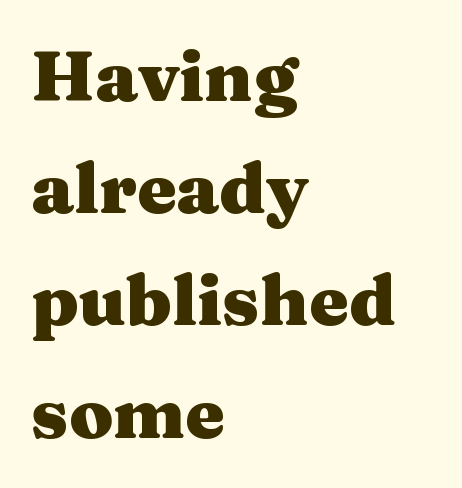
The horizontal fit of the characters is conventional and even. Check the space under the baseline: it is left empty. The rendering shows small feet on the letterforms — a serif design. Every letter is thick-stroked: bold, no question.
